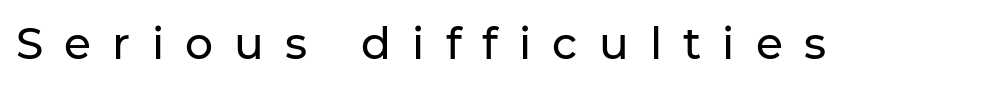
Spacing verdict: proportional, widths tailored to each character. The horizontal fit of the characters is loose and conspicuously gappy. In terms of posture, this sample is upright. Any mark beneath the type? The region is blank. Is this a sans? Yes — the strokes have no serifs.
